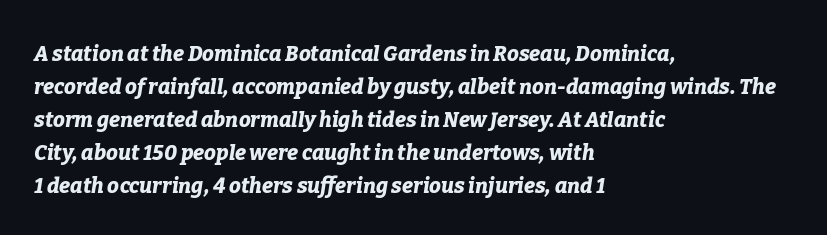
Q: Is the text bold? A: Yes.
Q: Is the text italic (slanted)? A: Yes, it leans right by about 9 degrees.
Q: Is the text underlined? A: No.
Q: How is the paragraph aligned? A: Left-aligned.
Q: Is the spacing between letters normal or unusually wide? A: Normal.
Q: Is the spacing between lines tight, normal or loose? A: Normal.
